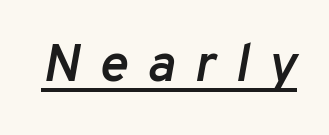
{"italic": "yes", "lean": "right", "slant_degrees": 10, "bold": "semi", "weight": "semibold", "width": "normal", "stroke_contrast": "low", "x_height": "medium", "monospaced": "no", "underline": "yes", "letter_spacing": "wide", "letter_spacing_em": 0.36, "glyph_px": 54}
